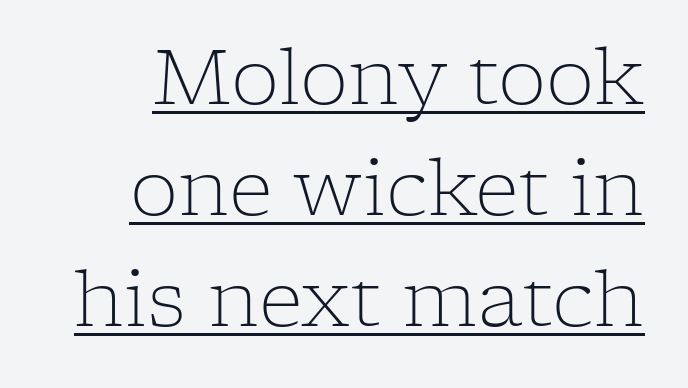
Q: Is the text bold? A: No.
Q: Is the text italic (slanted)? A: No, it is upright.
Q: Is the typeface a serif or a sans-serif typeface? A: Serif.
Q: Is the text underlined? A: Yes.
Q: Is the spacing between letters normal or unusually wide? A: Normal.
Q: Is the spacing between lines tight, normal or loose? A: Normal.
Q: Width (condensed, normal, or wide)? A: Normal.
Q: Stroke contrast? A: Low.
Q: x-height? A: Medium.
Q: Monospaced? A: No.
